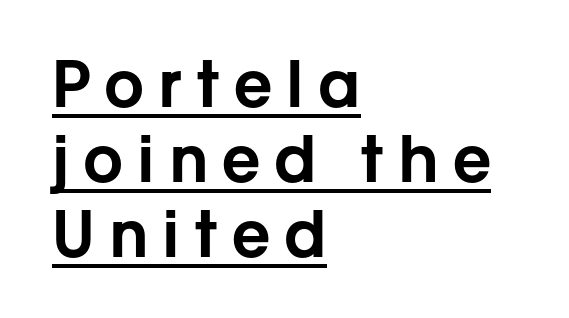
Q: Is the text italic (slanted)? A: No, it is upright.
Q: Is the typeface a serif or a sans-serif typeface? A: Sans-serif.
Q: Is the text underlined? A: Yes.
Q: How is the paragraph aligned? A: Left-aligned.
Q: Is the spacing between letters normal or unusually wide? A: Unusually wide.
Q: Width (condensed, normal, or wide)? A: Normal.
Q: Stroke contrast? A: Low.
Q: x-height? A: Medium.
Q: Monospaced? A: No.
